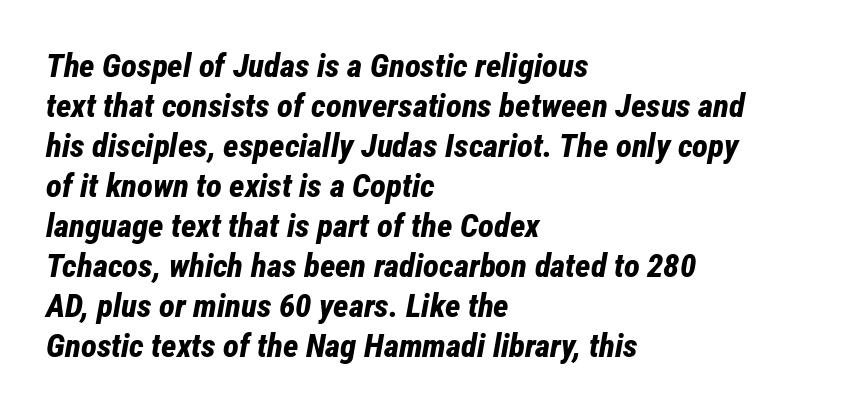
A student would call this left alignment; a typographer would say flush left, rag right. Every letter is thick-stroked: bold, no question. The typography opts for an oblique posture over an upright one. Varying glyph widths throughout — classic text-font behaviour. Has an underline been added? It has not.
